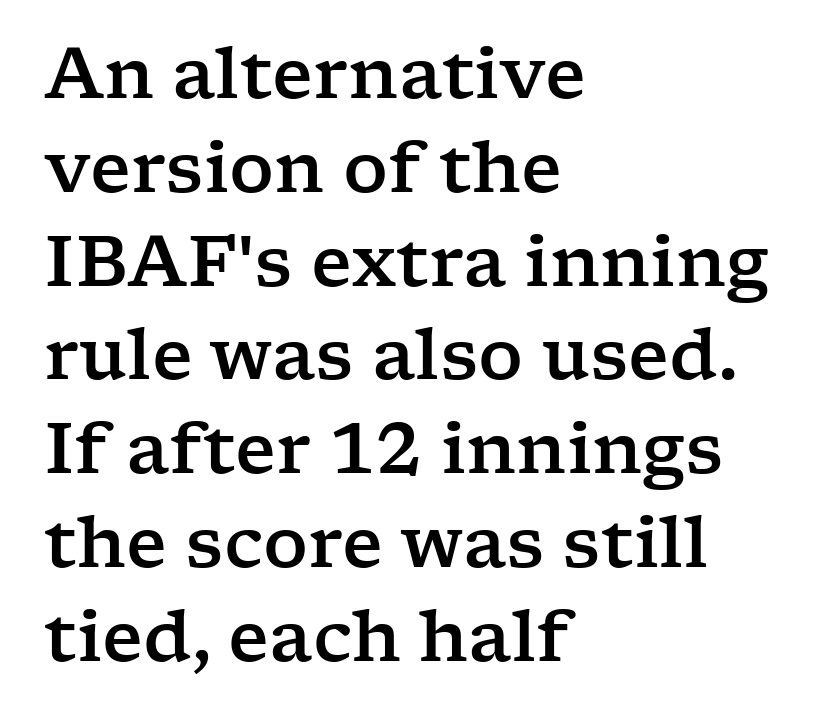
{"serif": "yes", "italic": "no", "width": "wide", "stroke_contrast": "low", "x_height": "medium", "monospaced": "no", "underline": "no", "align": "left", "line_spacing": "normal", "line_spacing_ratio": 1.34, "letter_spacing": "normal", "letter_spacing_em": 0.0, "glyph_px": 70}
